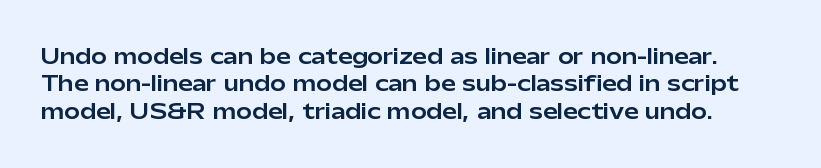
Q: Is the text italic (slanted)? A: No, it is upright.
Q: Is the text underlined? A: No.
Q: Is the spacing between letters normal or unusually wide? A: Normal.
Q: Is the spacing between lines tight, normal or loose? A: Normal.
